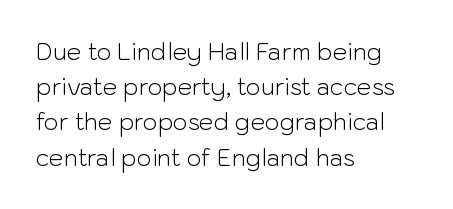
{"italic": "no", "bold": "no", "underline": "no", "align": "left", "line_spacing": "normal", "line_spacing_ratio": 1.53, "letter_spacing": "normal", "letter_spacing_em": 0.0, "glyph_px": 23}
